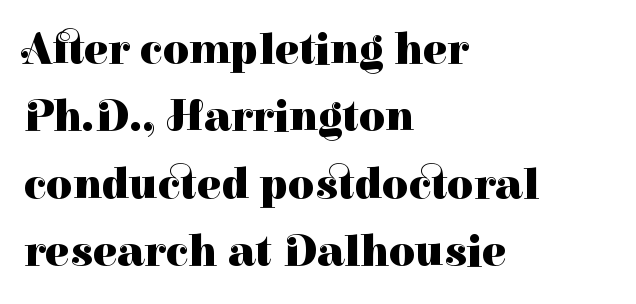
The image shows 45 px heavy serif type, upright; set left-aligned, normal line spacing (1.5x), normal letter spacing, not underlined; high stroke contrast and a medium x-height.
